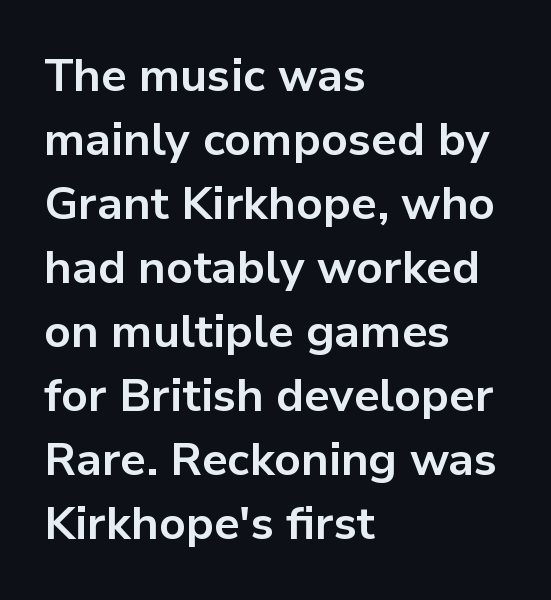
{"serif": "no", "italic": "no", "bold": "yes", "weight": "bold", "width": "normal", "stroke_contrast": "low", "x_height": "medium", "monospaced": "no", "underline": "no", "align": "left", "line_spacing": "normal", "line_spacing_ratio": 1.39, "letter_spacing": "normal", "letter_spacing_em": 0.0, "glyph_px": 46}
